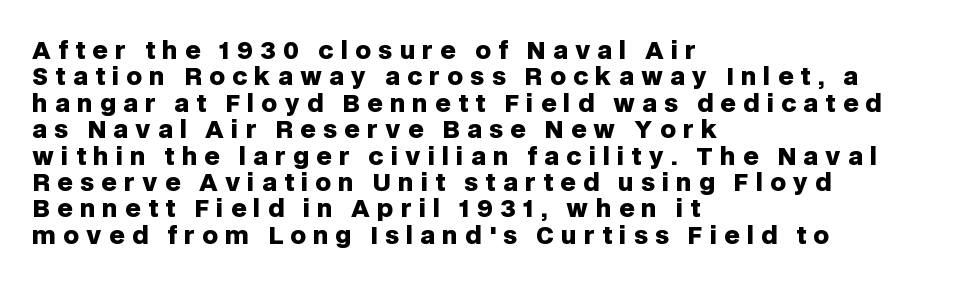
{"italic": "no", "bold": "yes", "underline": "no", "align": "left", "line_spacing": "tight", "line_spacing_ratio": 1.1, "letter_spacing": "wide", "letter_spacing_em": 0.3, "glyph_px": 24}
